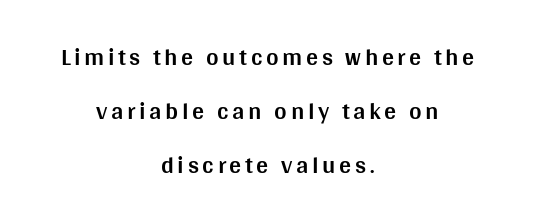
Q: Is the text bold? A: Yes.
Q: Is the text italic (slanted)? A: No, it is upright.
Q: Is the text underlined? A: No.
Q: How is the paragraph aligned? A: Centered.
Q: Is the spacing between lines tight, normal or loose? A: Loose.
